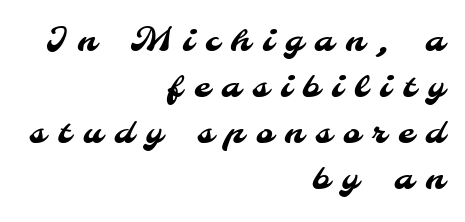
The image shows 33 px sans-serif type; set right-aligned, normal line spacing (1.39x), unusually wide letter spacing (+0.36 em), not underlined; medium stroke contrast and a small x-height.
